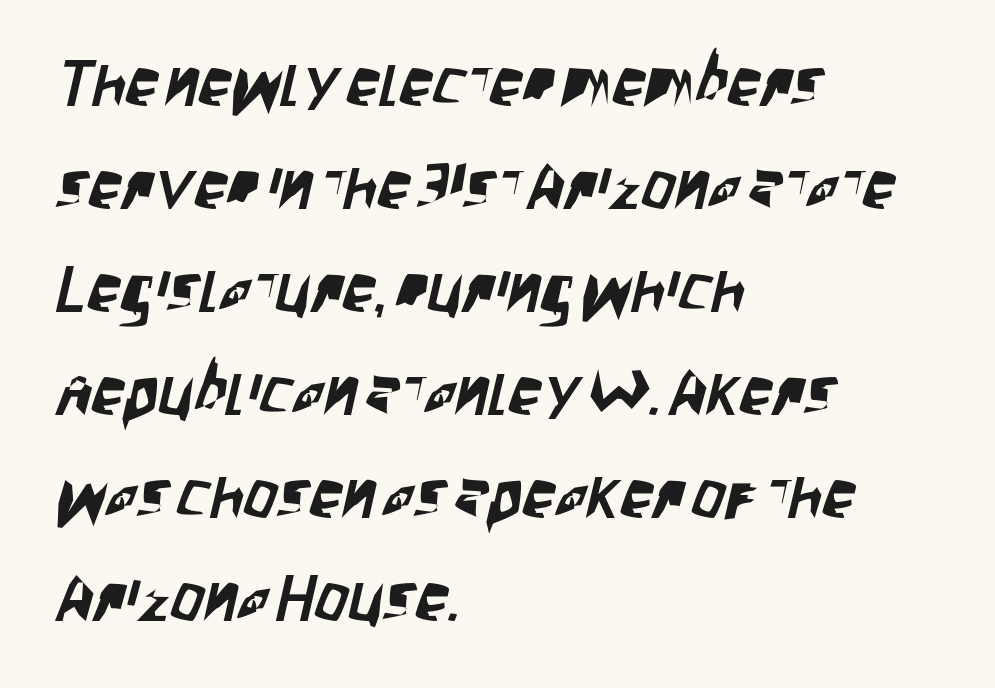
The type is set solid horizontally, with unmodified tracking. Teacher's note: observe the even left margin — that is flush-left alignment. Nobody drew a line under any word here. These lines are composed in type without serifs.
